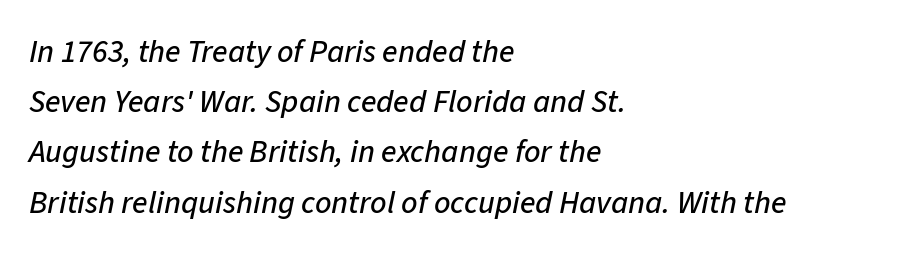
Q: Is the text italic (slanted)? A: Yes, it leans right by about 11 degrees.
Q: Is the text underlined? A: No.
Q: How is the paragraph aligned? A: Left-aligned.
Q: Is the spacing between letters normal or unusually wide? A: Normal.
Q: Is the spacing between lines tight, normal or loose? A: Normal.
Q: Width (condensed, normal, or wide)? A: Normal.
Q: Stroke contrast? A: Low.
Q: x-height? A: Medium.
Q: Monospaced? A: No.
